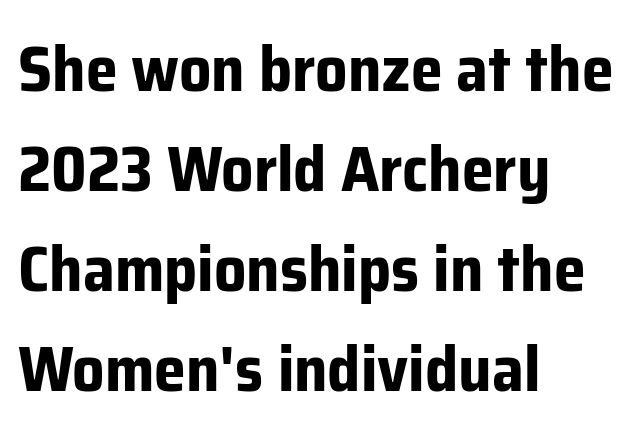
Is the letter spacing exaggerated? No — it looks like the ordinary default. Heft: maximum for text — a bold. If you drew a line through each stem, it would be perfectly vertical. Underline: absent. The face used here is proportionally spaced, like ordinary book or web type. If you measured baseline to baseline, you'd find a middling distance.
